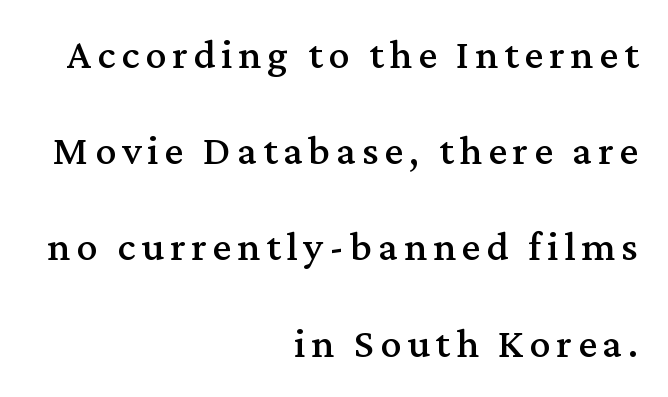
The strip under each line holds only bare page. Line spacing here is loose. Upright lettering throughout. Here the designer chose a conventional face with non-uniform glyph widths. These lines are composed in type with serifs.
